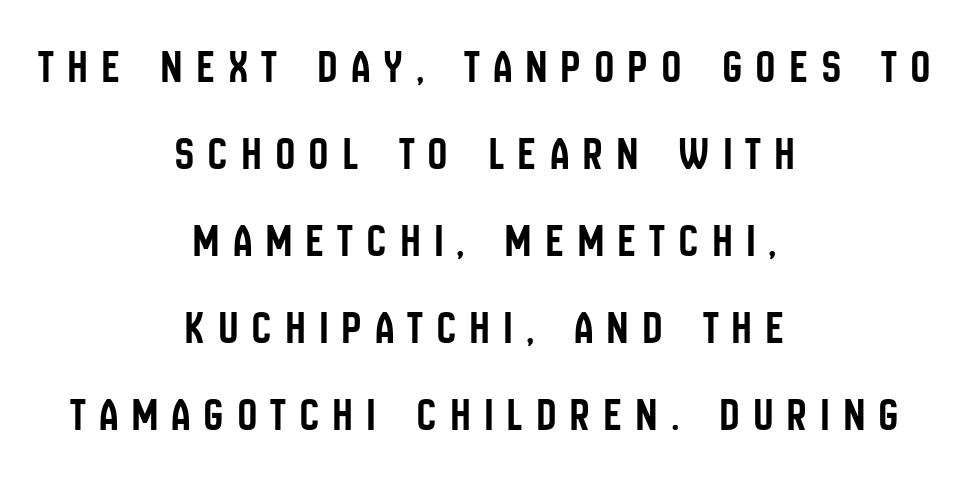
{"serif": "no", "italic": "no", "width": "condensed", "stroke_contrast": "low", "x_height": "large", "monospaced": "no", "underline": "no", "align": "center", "line_spacing_ratio": 1.85, "letter_spacing": "wide", "letter_spacing_em": 0.31, "glyph_px": 47}
